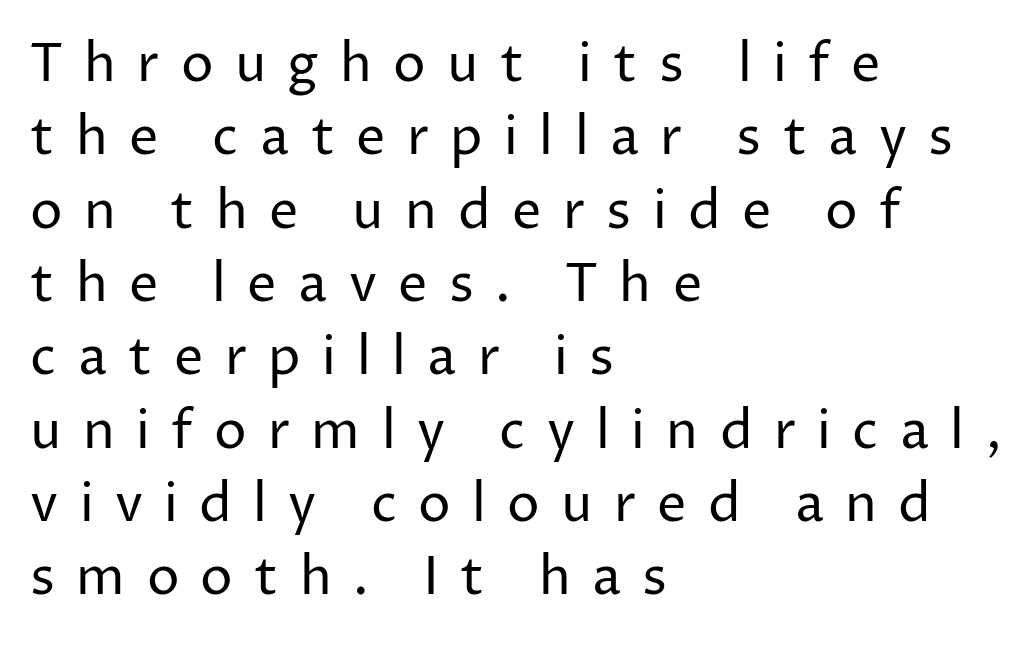
Looks like regular typesetting: each glyph gets only the width it needs. The area under the type is left untouched. No feet cap the strokes, marking this as sans-serif type. Posture: upright roman. Caption: face not bold, strokes unweighted.
